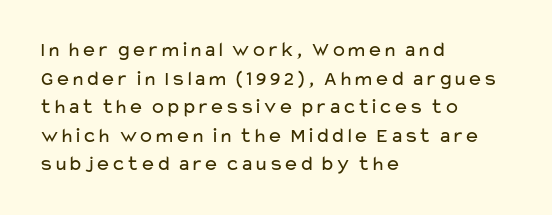
The image shows 21 px text type, upright; set left-aligned, normal line spacing (1.36x), normal letter spacing, not underlined.
